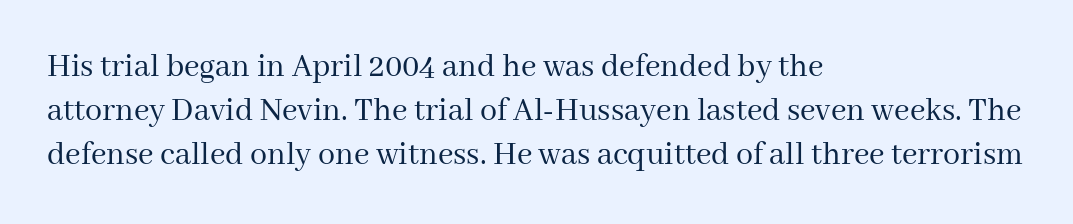
{"serif": "yes", "italic": "no", "bold": "no", "weight": "regular", "width": "normal", "stroke_contrast": "medium", "x_height": "medium", "monospaced": "no", "underline": "no", "align": "left", "line_spacing": "normal", "line_spacing_ratio": 1.3, "letter_spacing": "normal", "letter_spacing_em": 0.0, "glyph_px": 34}
